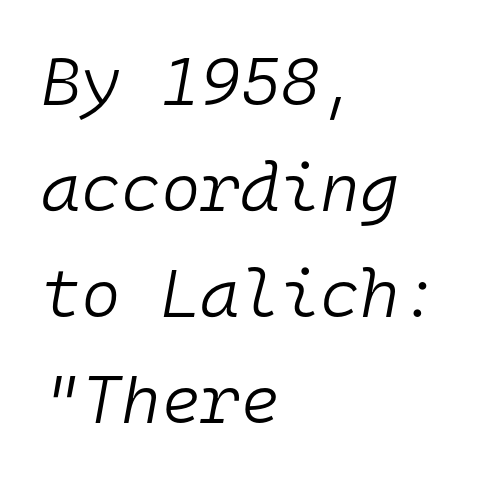
The image shows 68 px light type, italic (leaning right), monospaced; set left-aligned, normal line spacing (1.56x), normal letter spacing, not underlined; low stroke contrast and a medium x-height.
